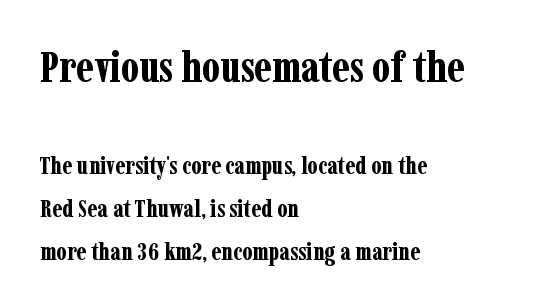
Q: Is the text bold? A: Yes.
Q: Is the text italic (slanted)? A: No, it is upright.
Q: Is the typeface a serif or a sans-serif typeface? A: Serif.
Q: Is the text underlined? A: No.
Q: How is the paragraph aligned? A: Left-aligned.
Q: Is the spacing between letters normal or unusually wide? A: Normal.
Q: Which block of text is set in a larger size, the first (top) or the second (bottom)? A: The first (top) one.
Q: Width (condensed, normal, or wide)? A: Condensed.
Q: Stroke contrast? A: Low.
Q: x-height? A: Medium.
Q: Monospaced? A: No.
